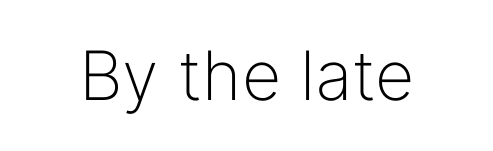
Q: Is the text bold? A: No.
Q: Is the text italic (slanted)? A: No, it is upright.
Q: Is the typeface a serif or a sans-serif typeface? A: Sans-serif.
Q: Is the text underlined? A: No.
Q: Is the spacing between letters normal or unusually wide? A: Normal.
Q: Width (condensed, normal, or wide)? A: Normal.
Q: Stroke contrast? A: Low.
Q: x-height? A: Medium.
Q: Monospaced? A: No.
